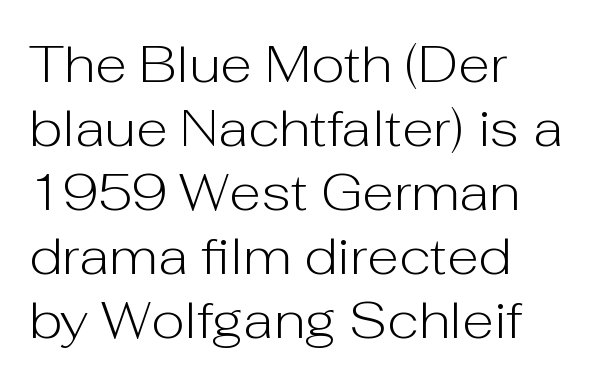
The image shows 52 px light sans-serif type, upright; set left-aligned, line spacing 1.23x, normal letter spacing, not underlined; low stroke contrast and a medium x-height.
